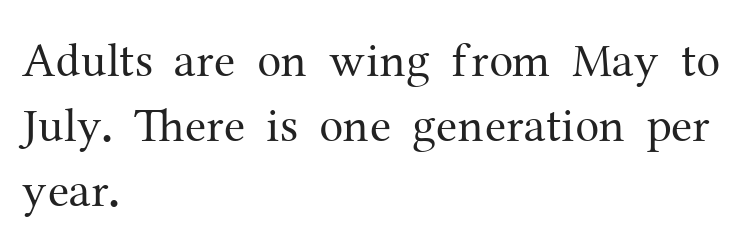
Interline gaps are of average width in this sample. The designer went with a serif here, giving each stem small feet. Heaviness? Minimal to ordinary, like unemphasized prose. Words float on clear page, feet unadorned. The passage shown is typed in a proportional face where columns would drift. Nothing unusual about the tracking: characters are spaced as the font intends.
